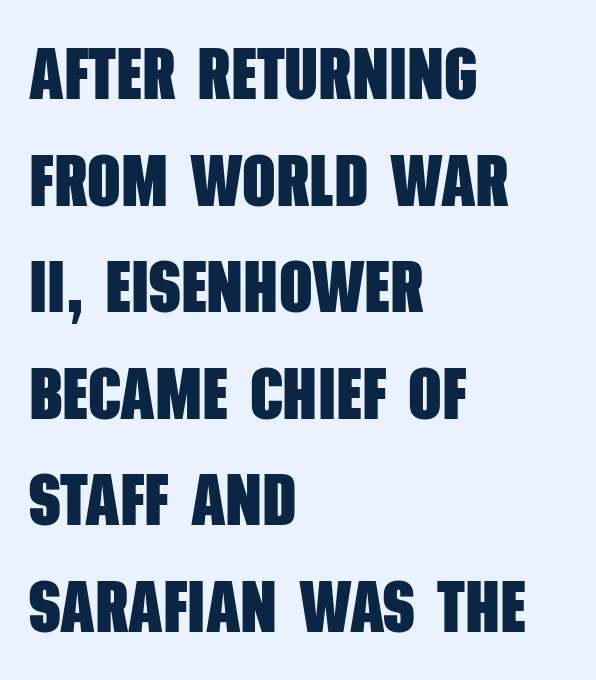
Pretty heavy lettering here — definitely bold. Regular leading. You could call the tracking neutral — neither tight nor loose. This sample has the flowing, uneven cadence of proportional lettering. Type style note: lacks serifs.
